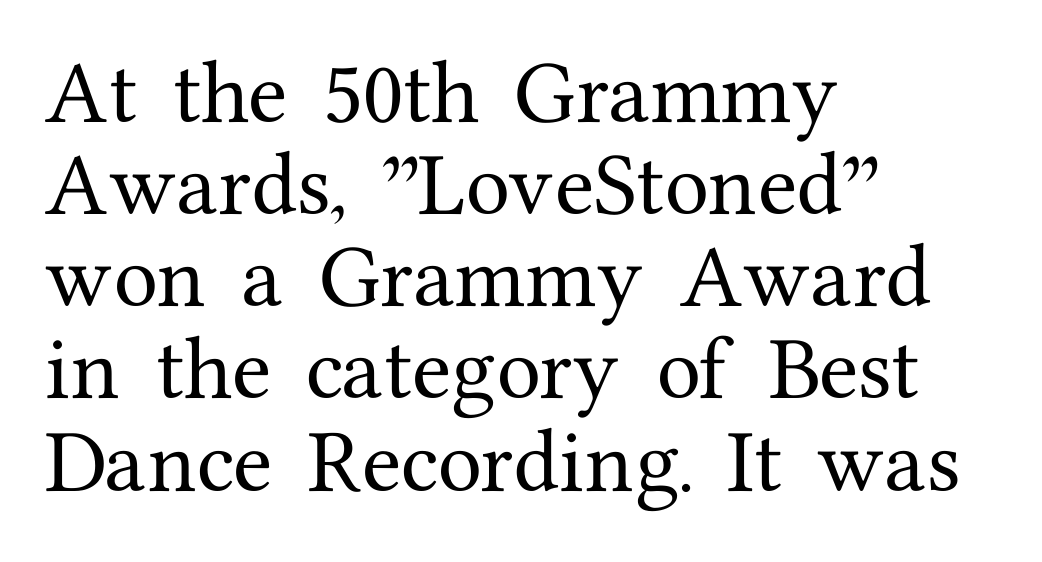
The image shows 72 px serif type, upright; set left-aligned, normal line spacing (1.28x), normal letter spacing, not underlined; medium stroke contrast and a medium x-height.
